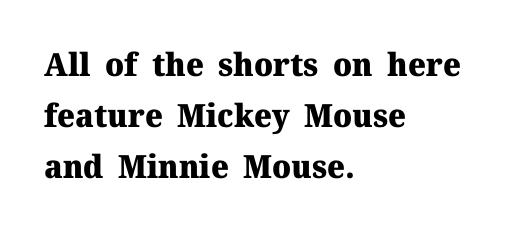
Q: Is the text bold? A: Yes.
Q: Is the text italic (slanted)? A: No, it is upright.
Q: Is the typeface a serif or a sans-serif typeface? A: Serif.
Q: Is the text underlined? A: No.
Q: How is the paragraph aligned? A: Left-aligned.
Q: Is the spacing between letters normal or unusually wide? A: Normal.
Q: Is the spacing between lines tight, normal or loose? A: Normal.
Q: Width (condensed, normal, or wide)? A: Normal.
Q: Stroke contrast? A: Medium.
Q: x-height? A: Medium.
Q: Monospaced? A: No.
